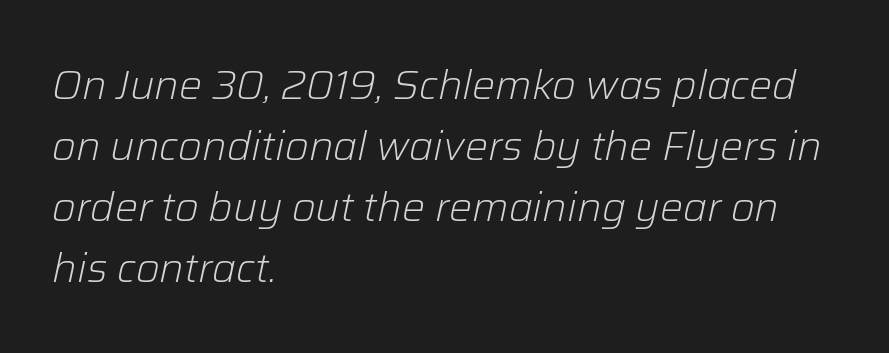
Normally led — the rows are evenly, conventionally spaced. A quiet, ordinary-to-light weight characterises the typeface. A classic flush-left, rag-right setting is used for this passage. Descenders hang freely into open space.
